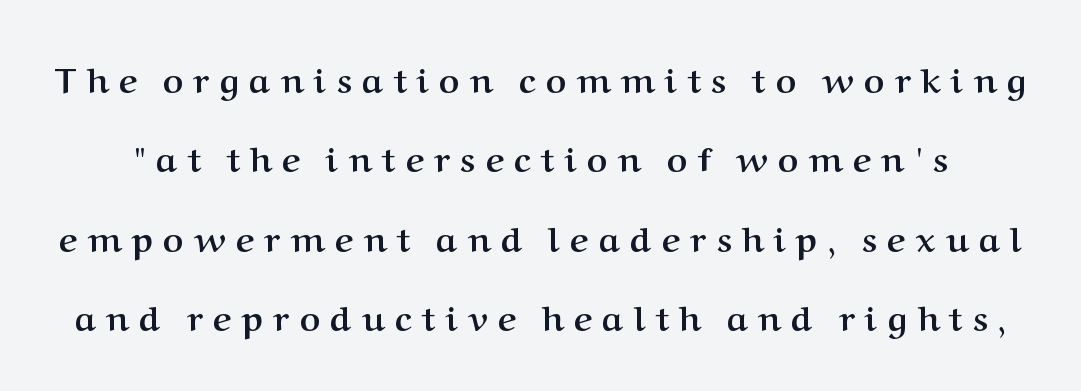
{"serif": "yes", "italic": "no", "bold": "yes", "weight": "semibold", "width": "normal", "stroke_contrast": "medium", "x_height": "medium", "monospaced": "no", "underline": "no", "line_spacing": "loose", "line_spacing_ratio": 2.27, "letter_spacing": "wide", "letter_spacing_em": 0.3, "glyph_px": 35}
